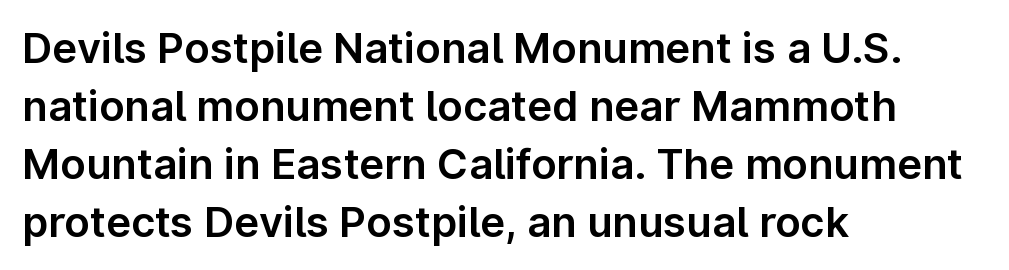
The image shows 42 px sans-serif type, upright; set left-aligned, normal line spacing (1.38x), normal letter spacing, not underlined; low stroke contrast and a medium x-height.
